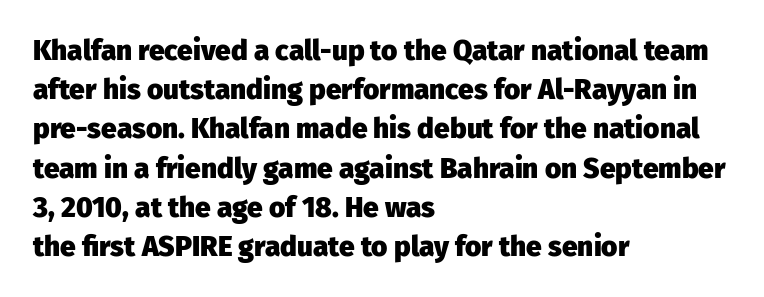
Q: Is the text bold? A: Yes.
Q: Is the text italic (slanted)? A: No, it is upright.
Q: Is the typeface a serif or a sans-serif typeface? A: Sans-serif.
Q: Is the text underlined? A: No.
Q: How is the paragraph aligned? A: Left-aligned.
Q: Is the spacing between letters normal or unusually wide? A: Normal.
Q: Is the spacing between lines tight, normal or loose? A: Normal.
Q: Width (condensed, normal, or wide)? A: Normal.
Q: Stroke contrast? A: Low.
Q: x-height? A: Medium.
Q: Monospaced? A: No.
